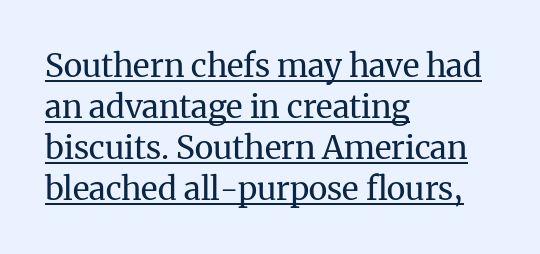
Q: Is the text bold? A: No.
Q: Is the text italic (slanted)? A: No, it is upright.
Q: Is the typeface a serif or a sans-serif typeface? A: Serif.
Q: Is the text underlined? A: Yes.
Q: How is the paragraph aligned? A: Left-aligned.
Q: Is the spacing between letters normal or unusually wide? A: Normal.
Q: Is the spacing between lines tight, normal or loose? A: Normal.
Q: Width (condensed, normal, or wide)? A: Normal.
Q: Stroke contrast? A: Medium.
Q: x-height? A: Medium.
Q: Monospaced? A: No.
